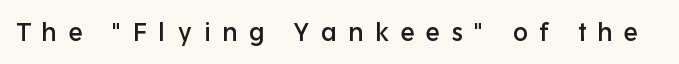
Q: Is the text italic (slanted)? A: No, it is upright.
Q: Is the text underlined? A: No.
Q: Is the spacing between letters normal or unusually wide? A: Unusually wide.
